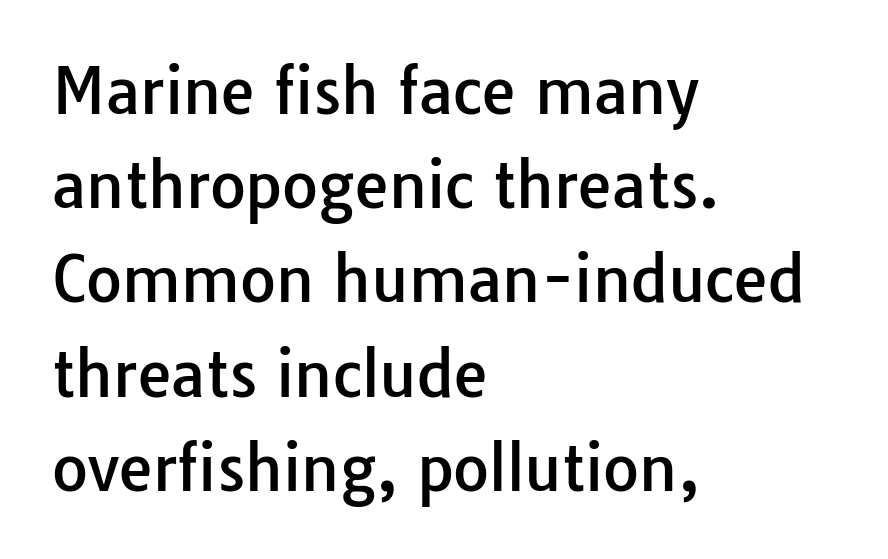
Q: Is the text italic (slanted)? A: No, it is upright.
Q: Is the typeface a serif or a sans-serif typeface? A: Sans-serif.
Q: Is the text underlined? A: No.
Q: How is the paragraph aligned? A: Left-aligned.
Q: Is the spacing between letters normal or unusually wide? A: Normal.
Q: Is the spacing between lines tight, normal or loose? A: Normal.
Q: Width (condensed, normal, or wide)? A: Normal.
Q: Stroke contrast? A: Low.
Q: x-height? A: Medium.
Q: Monospaced? A: No.
